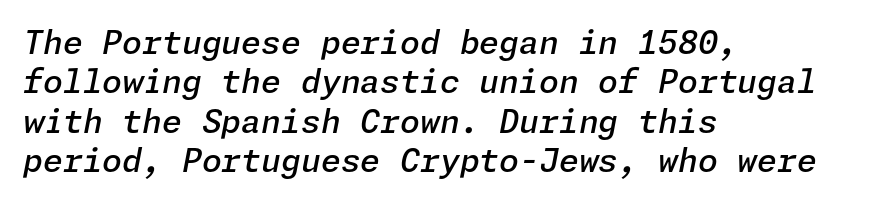
The image shows 32 px semibold type, italic (leaning right); set left-aligned, line spacing 1.23x, normal letter spacing, not underlined; low stroke contrast and a medium x-height.
